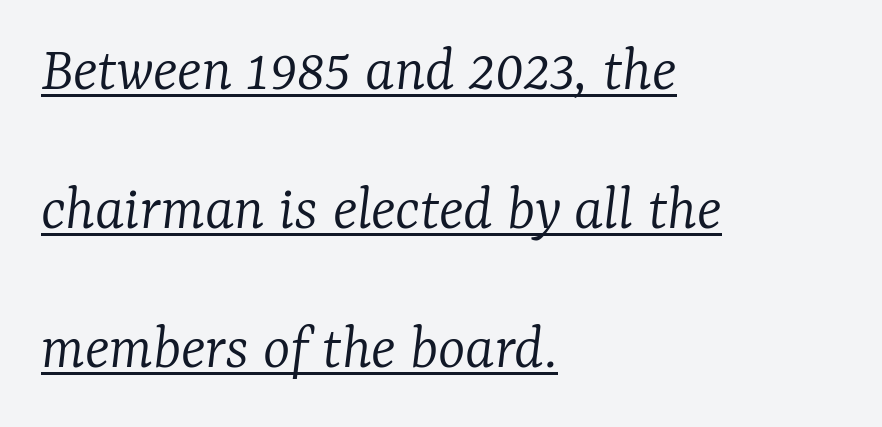
{"serif": "yes", "italic": "yes", "lean": "right", "slant_degrees": 7, "bold": "no", "weight": "light", "width": "normal", "stroke_contrast": "low", "x_height": "medium", "monospaced": "no", "underline": "yes", "align": "left", "line_spacing": "loose", "line_spacing_ratio": 2.14, "letter_spacing": "normal", "letter_spacing_em": 0.0, "glyph_px": 65}
